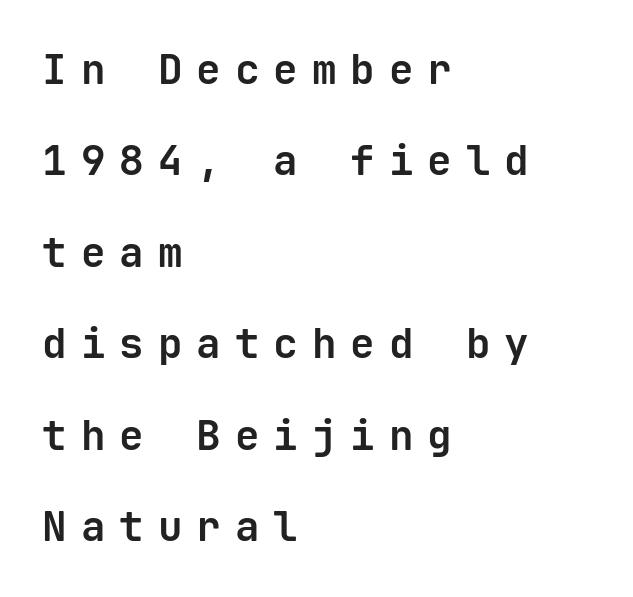
{"serif": "no", "italic": "no", "bold": "yes", "weight": "bold", "width": "normal", "stroke_contrast": "low", "x_height": "medium", "monospaced": "yes", "underline": "no", "align": "left", "line_spacing": "loose", "line_spacing_ratio": 2.23, "letter_spacing": "wide", "letter_spacing_em": 0.34, "glyph_px": 41}
